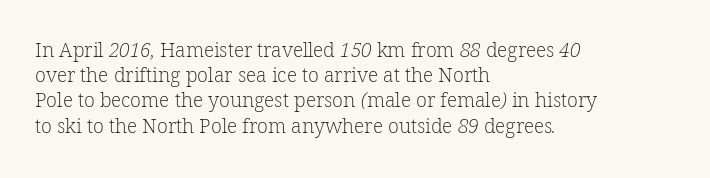
The tracking reads as untouched default to a designer's eye. The ragged edge is on the right, which tells us the setting is flush left. Think standard paragraph weight, or any step lighter than that. The rendering uses a moderate line-height, typical for paragraphs.
